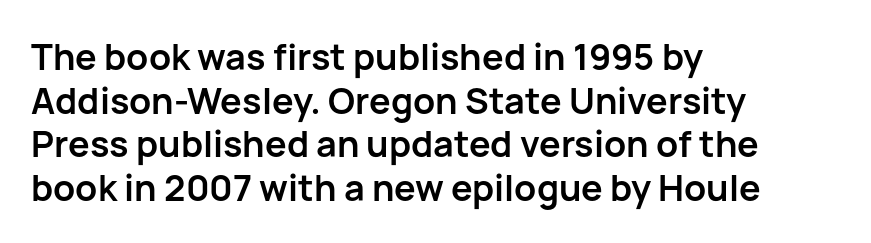
The image shows 36 px semibold sans-serif type, upright; set left-aligned, line spacing 1.21x, normal letter spacing, not underlined; low stroke contrast and a medium x-height.
